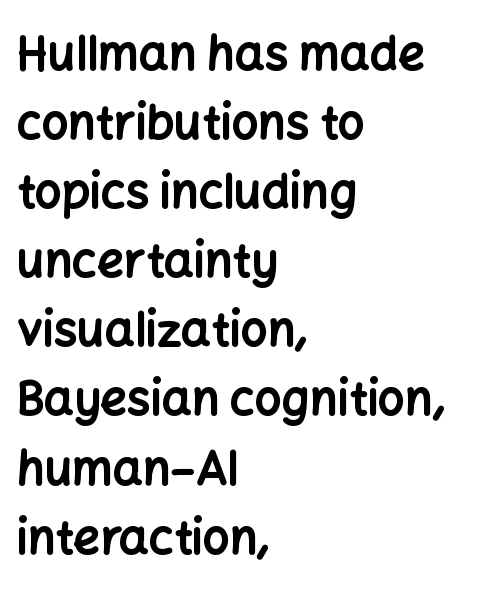
This rendering features lettering with no underline. The letters stand upright; this is a roman face. Honestly, the row spacing looks completely unremarkable. A classic flush-left, rag-right setting is used for this passage. Note: no serifs on the glyphs.
